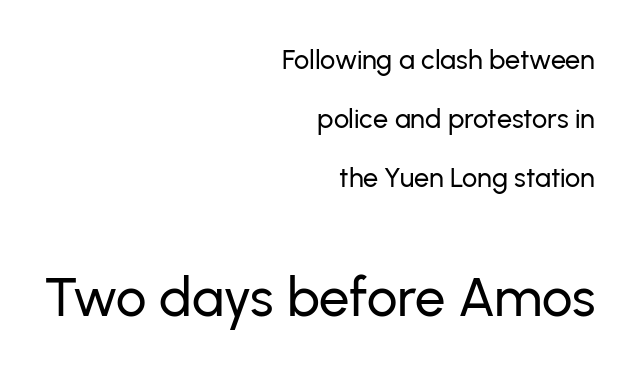
Every row of glyphs terminates at an identical x-position on the right. The face used here is a sans, in the tradition of grotesques and geometrics. Honestly, the letter spacing is just normal — you wouldn't notice it. Underline: absent. Unlike italic type, these characters show no tilt at all.
